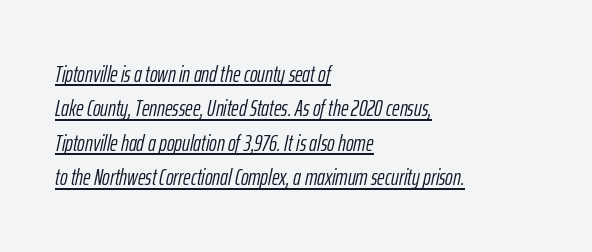
Q: Is the text bold? A: No.
Q: Is the text italic (slanted)? A: Yes, it leans right by about 12 degrees.
Q: Is the text underlined? A: Yes.
Q: How is the paragraph aligned? A: Left-aligned.
Q: Is the spacing between letters normal or unusually wide? A: Normal.
Q: Is the spacing between lines tight, normal or loose? A: Normal.
